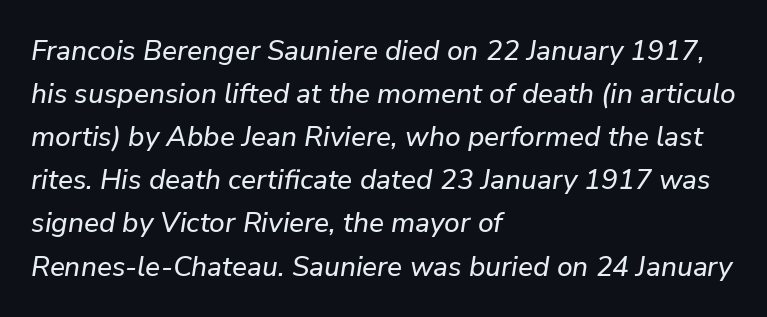
{"italic": "yes", "lean": "right", "slant_degrees": 9, "width": "normal", "stroke_contrast": "low", "x_height": "medium", "monospaced": "no", "underline": "no", "align": "left", "line_spacing": "normal", "line_spacing_ratio": 1.54, "letter_spacing": "normal", "letter_spacing_em": 0.0, "glyph_px": 28}
